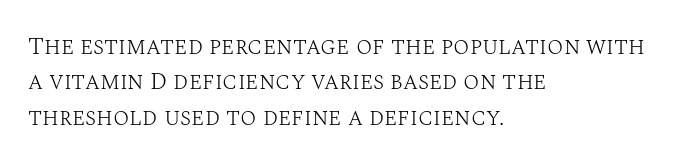
{"italic": "no", "bold": "no", "underline": "no", "align": "left", "line_spacing": "normal", "line_spacing_ratio": 1.47, "letter_spacing": "normal", "letter_spacing_em": 0.0, "glyph_px": 24}
